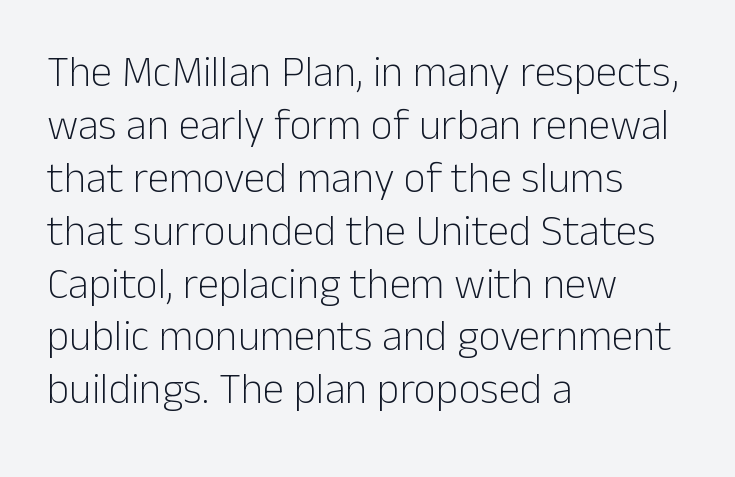
{"serif": "no", "italic": "no", "bold": "no", "weight": "light", "width": "normal", "stroke_contrast": "low", "x_height": "medium", "monospaced": "no", "underline": "no", "align": "left", "line_spacing_ratio": 1.23, "letter_spacing": "normal", "letter_spacing_em": 0.0, "glyph_px": 43}
